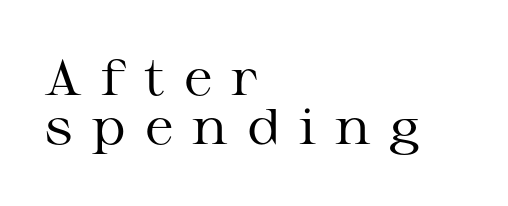
The image shows 50 px regular-weight, wide serif type, upright; set left-aligned, tight line spacing (0.99x), unusually wide letter spacing (+0.38 em), not underlined; medium stroke contrast and a medium x-height.
